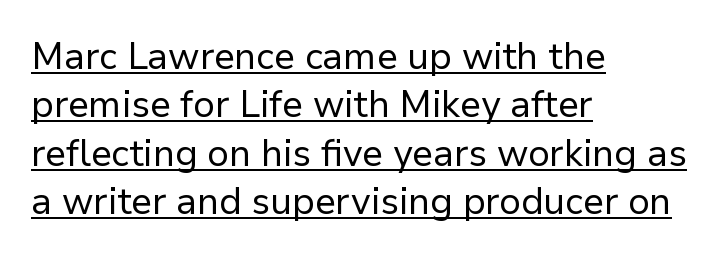
Q: Is the text bold? A: No.
Q: Is the text italic (slanted)? A: No, it is upright.
Q: Is the typeface a serif or a sans-serif typeface? A: Sans-serif.
Q: Is the text underlined? A: Yes.
Q: How is the paragraph aligned? A: Left-aligned.
Q: Is the spacing between letters normal or unusually wide? A: Normal.
Q: Is the spacing between lines tight, normal or loose? A: Normal.
Q: Width (condensed, normal, or wide)? A: Normal.
Q: Stroke contrast? A: Low.
Q: x-height? A: Medium.
Q: Monospaced? A: No.
